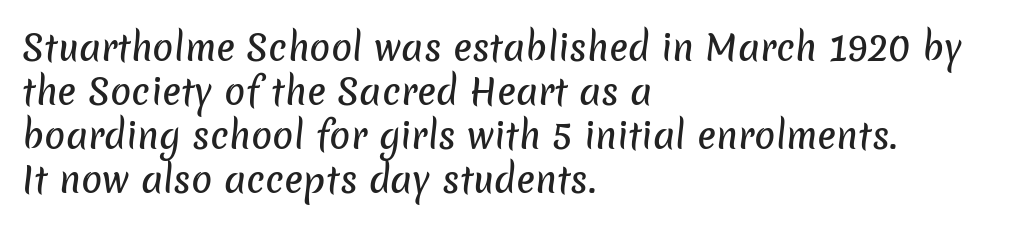
{"serif": "no", "width": "normal", "stroke_contrast": "low", "x_height": "medium", "monospaced": "no", "underline": "no", "align": "left", "line_spacing": "normal", "line_spacing_ratio": 1.26, "letter_spacing": "normal", "letter_spacing_em": 0.0, "glyph_px": 35}
